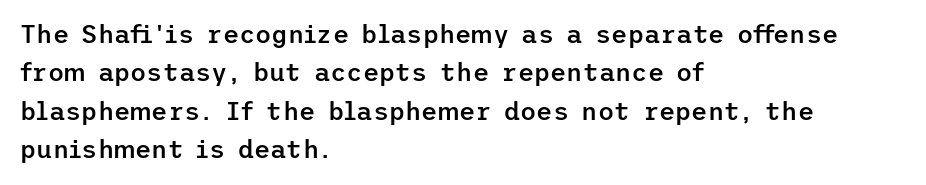
{"italic": "no", "bold": "semi", "underline": "no", "align": "left", "line_spacing": "normal", "line_spacing_ratio": 1.54, "letter_spacing": "normal", "letter_spacing_em": 0.0, "glyph_px": 25}
